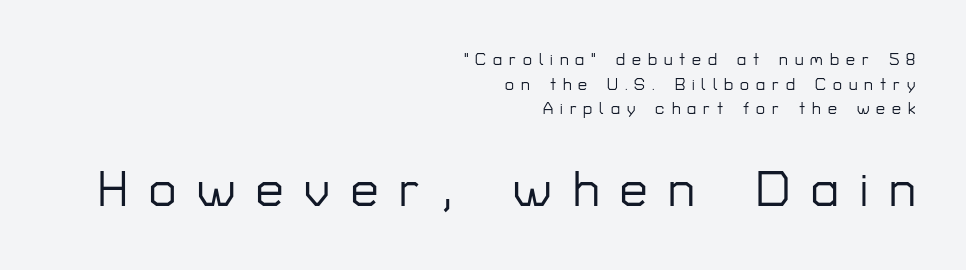
{"serif": "no", "italic": "no", "width": "normal", "stroke_contrast": "low", "x_height": "medium", "monospaced": "no", "underline": "no", "align": "right", "line_spacing": "normal", "line_spacing_ratio": 1.54, "letter_spacing": "wide", "letter_spacing_em": 0.43, "larger_block": "second", "size_ratio": 3.06, "glyph_px": 49}
